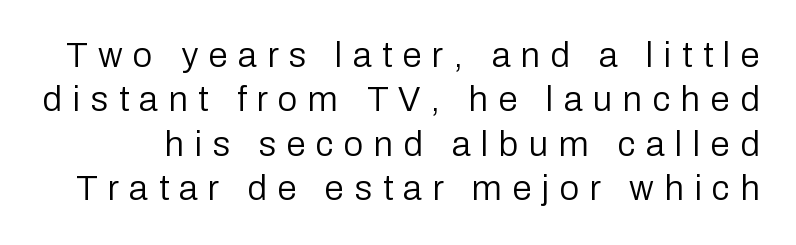
{"serif": "no", "italic": "no", "bold": "no", "weight": "regular", "width": "normal", "stroke_contrast": "low", "x_height": "medium", "monospaced": "no", "underline": "no", "line_spacing": "normal", "line_spacing_ratio": 1.27, "letter_spacing": "wide", "letter_spacing_em": 0.3, "glyph_px": 35}
